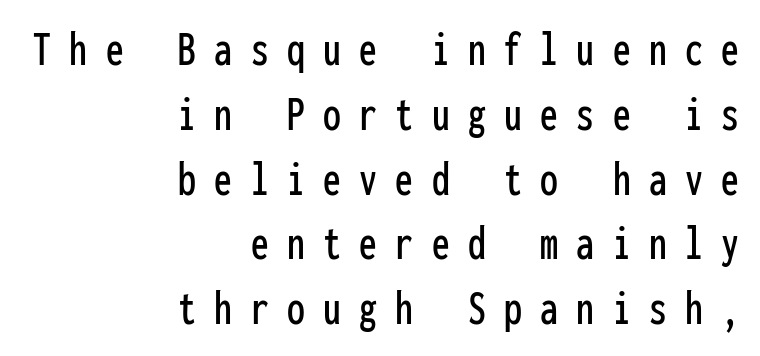
The image shows 51 px condensed sans-serif type, upright, monospaced; set right-aligned, normal line spacing (1.27x), unusually wide letter spacing (+0.36 em), not underlined; low stroke contrast and a medium x-height.
